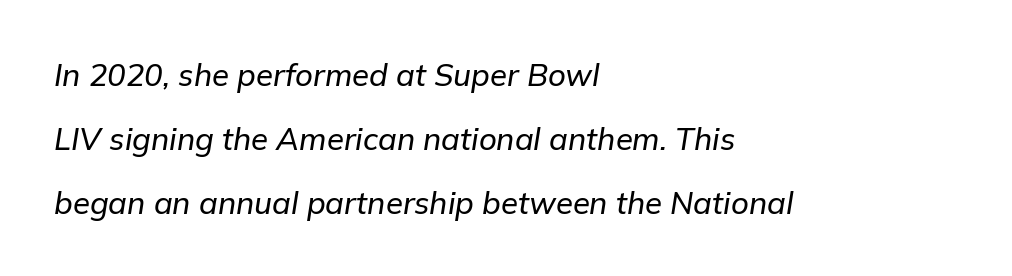
{"italic": "yes", "lean": "right", "slant_degrees": 9, "width": "normal", "stroke_contrast": "low", "x_height": "medium", "monospaced": "no", "underline": "no", "align": "left", "line_spacing": "loose", "line_spacing_ratio": 2.06, "letter_spacing": "normal", "letter_spacing_em": 0.0, "glyph_px": 31}
